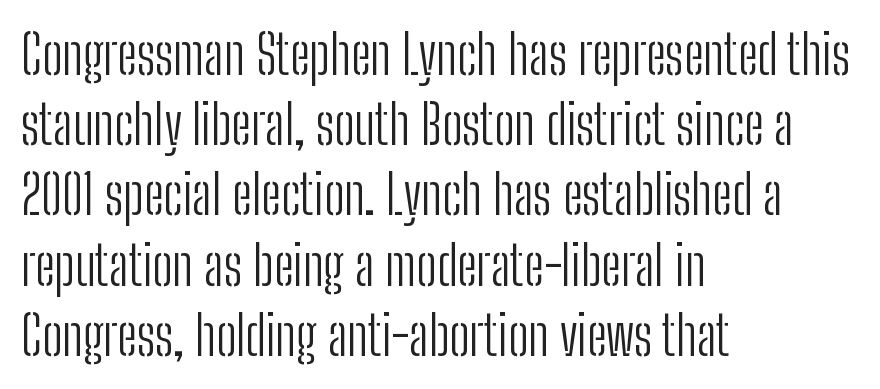
You could not count columns in this text — the font is proportionally spaced. No italicization has been applied; the sample stays upright. Each word holds together tightly as a unit, with standard inter-letter gaps. This rendering employs a face without finishing strokes, i.e., a sans-serif. The font sits on the lighter half of the weight spectrum, regular included. This block has exactly the height ordinary leading produces.
